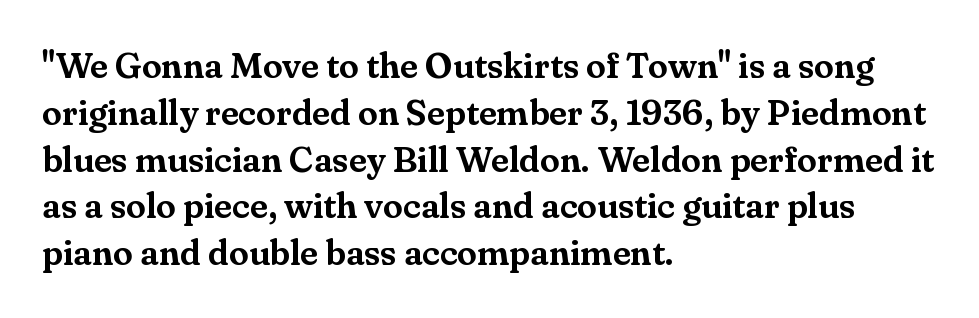
The image shows 36 px serif type, upright; set left-aligned, normal line spacing (1.3x), normal letter spacing, not underlined; medium stroke contrast and a small x-height.
